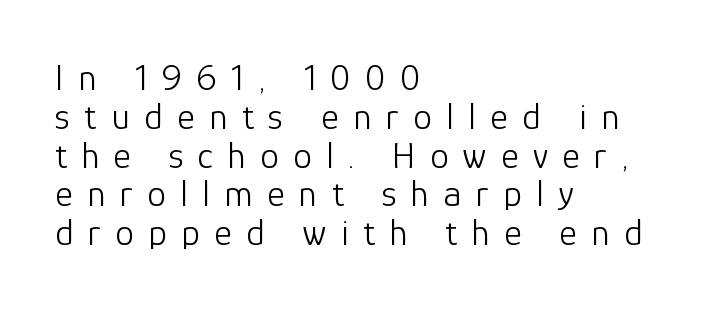
In terms of letterspacing, this is a distinctly airy, spread setting. Horizontal bands of white between lines are thin slivers. Nothing sits at the stroke ends, so this counts as sans-serif. The lines are quadded left. Each row of text sits above clean, open space.
